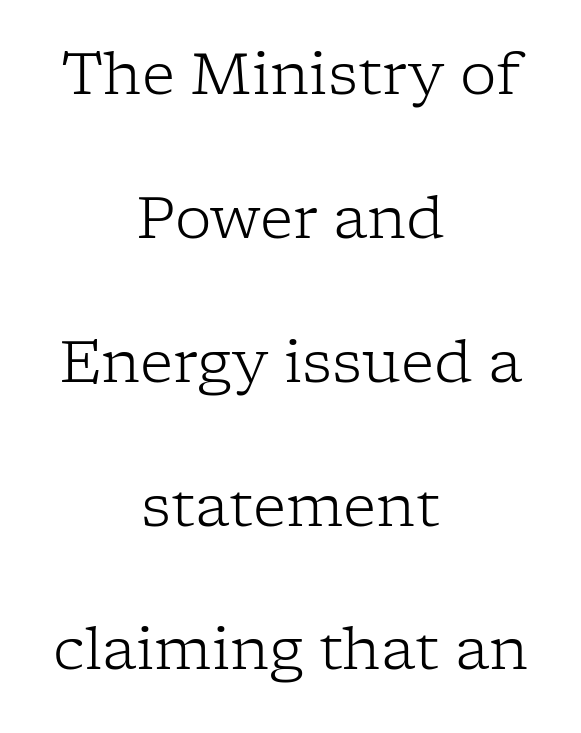
The image shows 58 px light serif type, upright; set centered, loose line spacing (2.48x), normal letter spacing, not underlined; low stroke contrast and a medium x-height.
